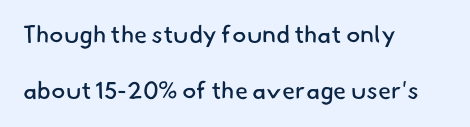
Tracking value appears to be zero — textbook default spacing. In terms of leading, this rendering errs on the spacious side. Ink coverage per letter is moderate at most. No word sits above an underline. The setting favours the left margin, as ordinary paragraphs usually do.
